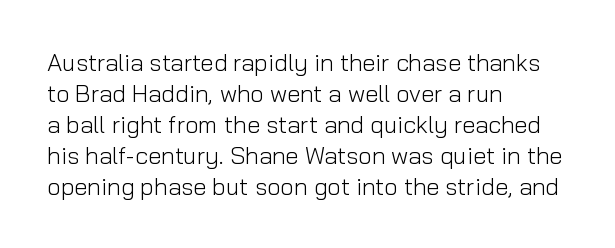
{"italic": "no", "bold": "no", "underline": "no", "align": "left", "line_spacing": "normal", "line_spacing_ratio": 1.29, "letter_spacing": "normal", "letter_spacing_em": 0.0, "glyph_px": 24}
